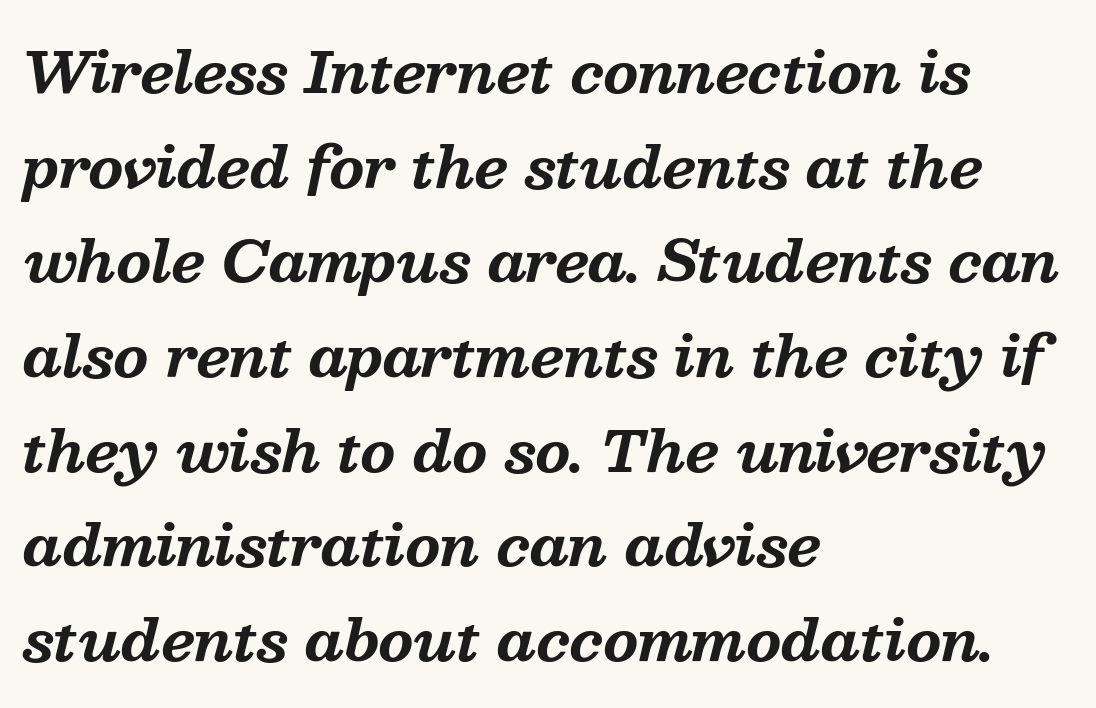
The image shows 56 px bold serif type, italic (leaning right); set left-aligned, normal line spacing (1.69x), normal letter spacing, not underlined; medium stroke contrast and a medium x-height.
